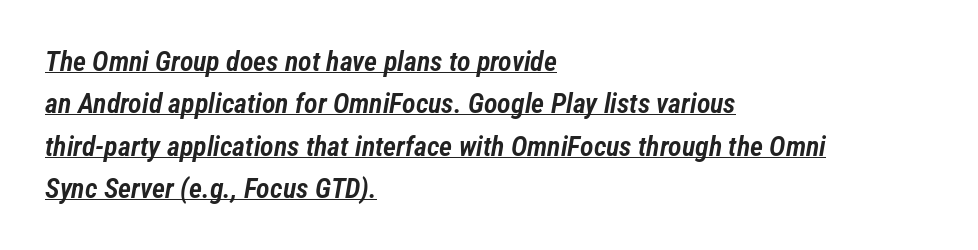
{"italic": "yes", "lean": "right", "slant_degrees": 12, "bold": "semi", "weight": "semibold", "width": "condensed", "stroke_contrast": "low", "x_height": "medium", "monospaced": "no", "underline": "yes", "align": "left", "line_spacing": "normal", "line_spacing_ratio": 1.51, "letter_spacing": "normal", "letter_spacing_em": 0.0, "glyph_px": 28}
